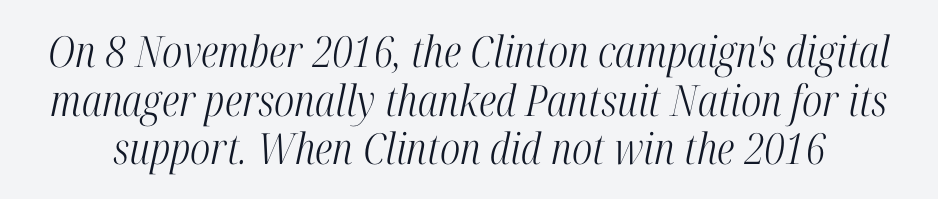
The lettering tilts uniformly, giving the passage an italic look. To sum up the face: it has serifs. Think of a printed novel: that variable character pitch is what you see here. What stands out about the letter spacing? Nothing — it is the standard amount.
